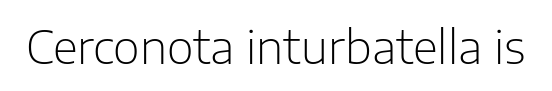
The image shows 46 px light sans-serif type, upright; set normal letter spacing, not underlined; low stroke contrast and a medium x-height.
